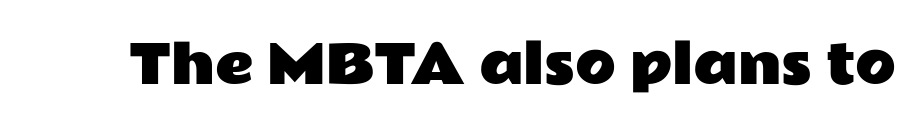
{"serif": "no", "italic": "no", "width": "wide", "stroke_contrast": "low", "x_height": "medium", "monospaced": "no", "underline": "no", "letter_spacing": "normal", "letter_spacing_em": 0.0, "glyph_px": 53}
